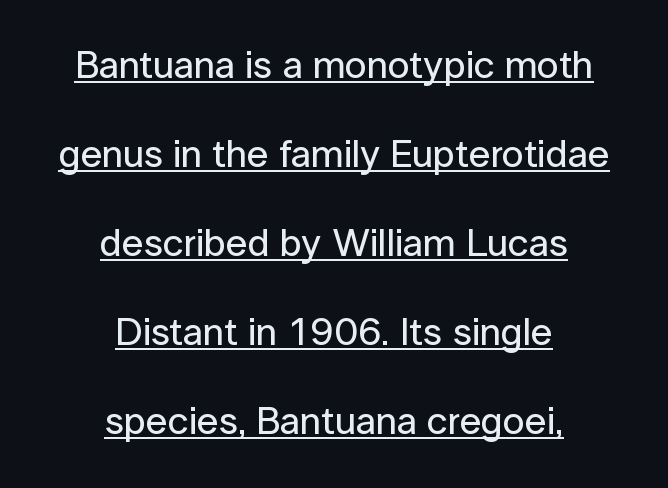
{"serif": "no", "italic": "no", "width": "normal", "stroke_contrast": "low", "x_height": "medium", "monospaced": "no", "underline": "yes", "align": "center", "line_spacing": "loose", "line_spacing_ratio": 2.28, "letter_spacing": "normal", "letter_spacing_em": 0.0, "glyph_px": 39}
